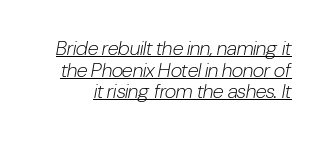
The image shows 20 px text type, italic (leaning right); set tight line spacing (1.08x), normal letter spacing, underlined.
